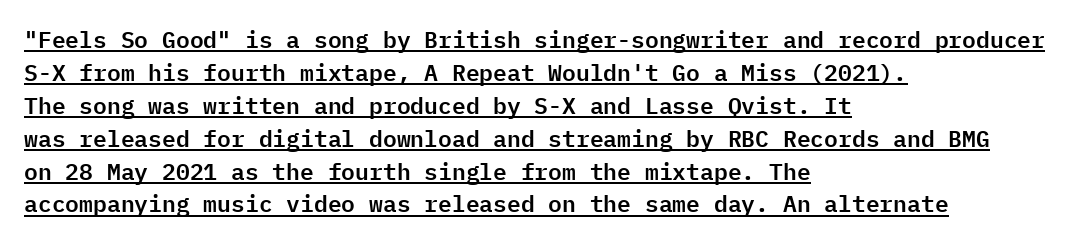
Q: Is the text italic (slanted)? A: No, it is upright.
Q: Is the text underlined? A: Yes.
Q: How is the paragraph aligned? A: Left-aligned.
Q: Is the spacing between letters normal or unusually wide? A: Normal.
Q: Is the spacing between lines tight, normal or loose? A: Normal.
